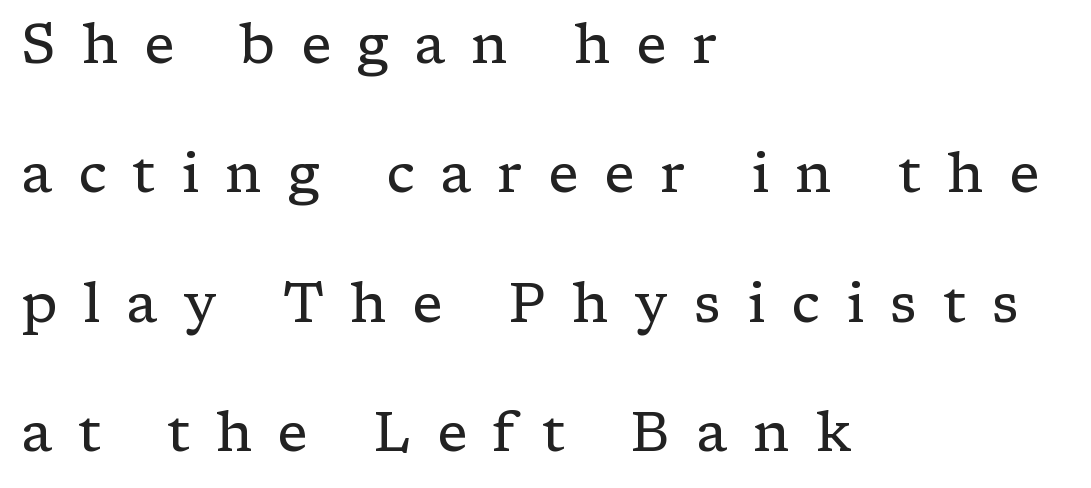
Q: Is the text bold? A: No.
Q: Is the text italic (slanted)? A: No, it is upright.
Q: Is the typeface a serif or a sans-serif typeface? A: Serif.
Q: Is the text underlined? A: No.
Q: How is the paragraph aligned? A: Left-aligned.
Q: Is the spacing between letters normal or unusually wide? A: Unusually wide.
Q: Is the spacing between lines tight, normal or loose? A: Loose.
Q: Width (condensed, normal, or wide)? A: Normal.
Q: Stroke contrast? A: Low.
Q: x-height? A: Medium.
Q: Monospaced? A: No.
